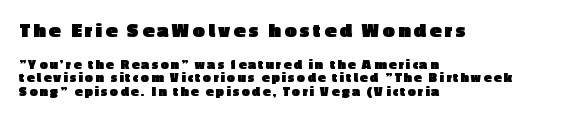
The image shows 21 px bold type, upright; set left-aligned, tight line spacing (0.99x), not underlined; the first (top) block is 1.5x larger.
